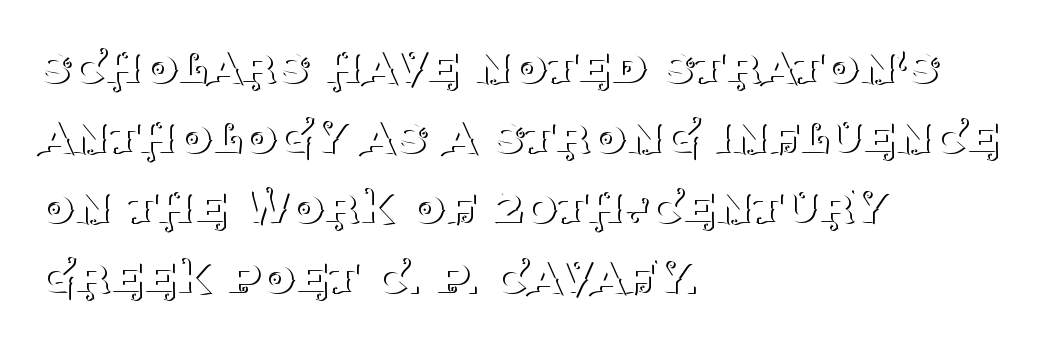
{"serif": "yes", "italic": "no", "bold": "no", "weight": "thin", "width": "normal", "stroke_contrast": "medium", "x_height": "large", "monospaced": "no", "underline": "no", "align": "left", "line_spacing": "normal", "line_spacing_ratio": 1.25, "letter_spacing": "normal", "letter_spacing_em": 0.0, "glyph_px": 56}
